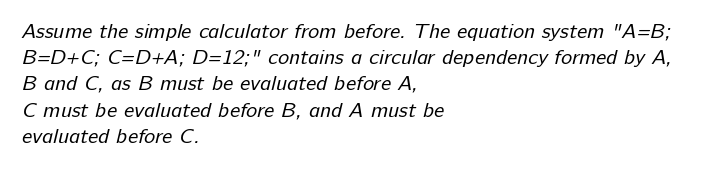
Q: Is the text bold? A: No.
Q: Is the text underlined? A: No.
Q: How is the paragraph aligned? A: Left-aligned.
Q: Is the spacing between letters normal or unusually wide? A: Normal.
Q: Is the spacing between lines tight, normal or loose? A: Normal.
